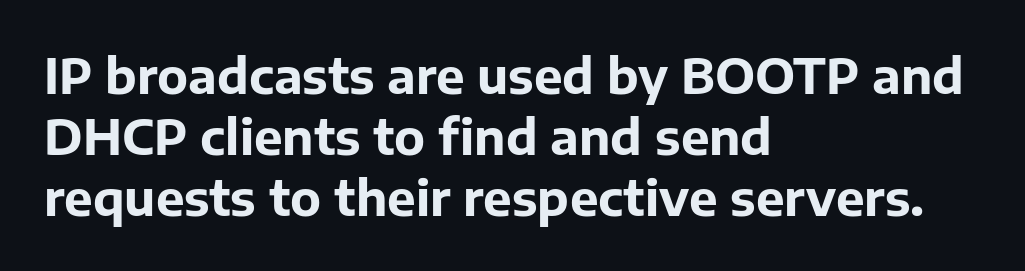
The image shows 48 px bold sans-serif type, upright; set left-aligned, normal line spacing (1.27x), normal letter spacing, not underlined; low stroke contrast and a medium x-height.
